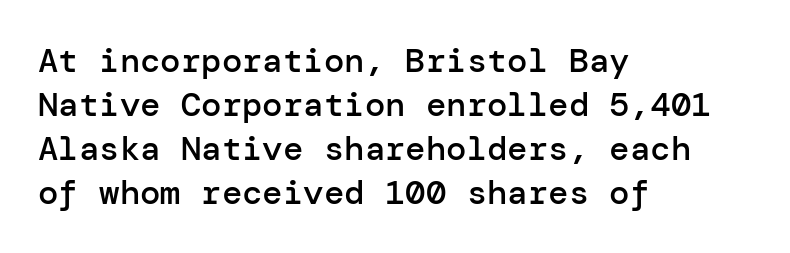
{"serif": "no", "italic": "no", "bold": "semi", "weight": "semibold", "width": "normal", "stroke_contrast": "low", "x_height": "medium", "underline": "no", "align": "left", "line_spacing": "normal", "line_spacing_ratio": 1.29, "letter_spacing": "normal", "letter_spacing_em": 0.0, "glyph_px": 34}
